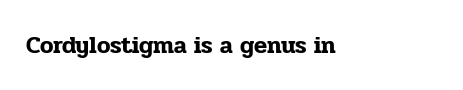
{"italic": "no", "underline": "no", "letter_spacing": "normal", "letter_spacing_em": 0.0, "glyph_px": 24}
